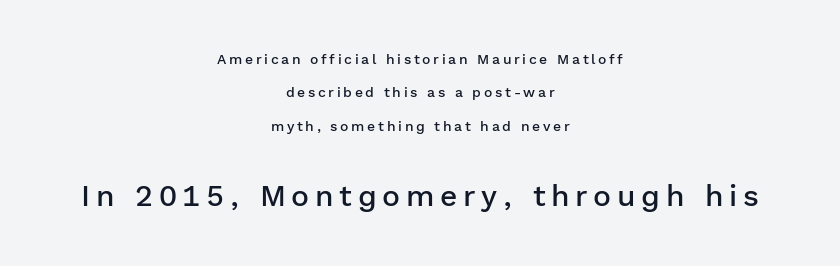
The image shows 30 px semibold sans-serif type, upright; set centered, loose line spacing (2.39x), not underlined; the second (bottom) block is 2.14x larger; low stroke contrast and a medium x-height.
